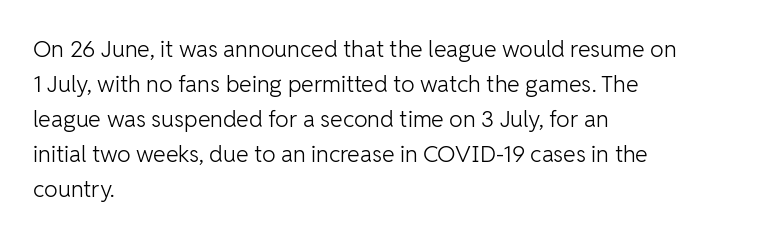
The image shows 23 px text type, upright; set left-aligned, normal line spacing (1.52x), normal letter spacing, not underlined.
